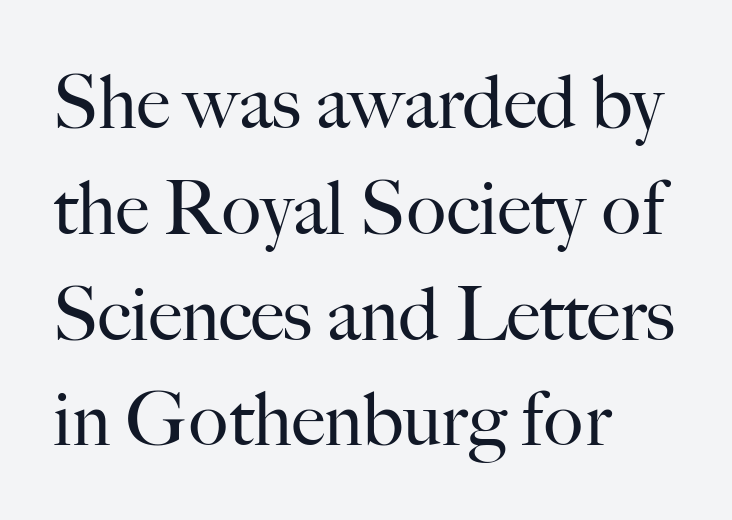
Honestly, there is no underline to notice here at all. Little horizontal feet cap the strokes, marking this as serif type. Leading matches the norm, producing a regular column. The paragraph shown leans on its left margin. The cut favours lightness, reaching ordinary text weight at its darkest. Here the designer chose a conventional face with non-uniform glyph widths.
